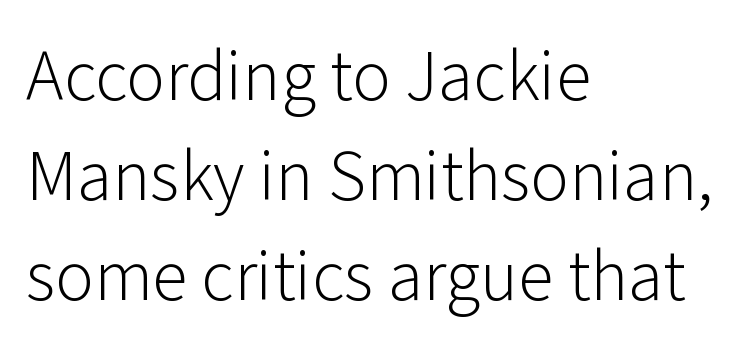
Q: Is the text bold? A: No.
Q: Is the text italic (slanted)? A: No, it is upright.
Q: Is the typeface a serif or a sans-serif typeface? A: Sans-serif.
Q: Is the text underlined? A: No.
Q: How is the paragraph aligned? A: Left-aligned.
Q: Is the spacing between letters normal or unusually wide? A: Normal.
Q: Is the spacing between lines tight, normal or loose? A: Normal.
Q: Width (condensed, normal, or wide)? A: Normal.
Q: Stroke contrast? A: Low.
Q: x-height? A: Medium.
Q: Monospaced? A: No.
